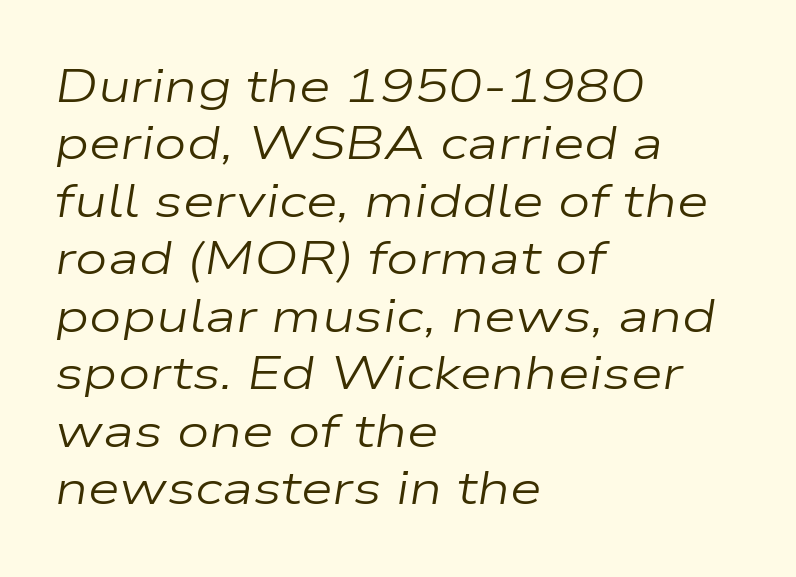
{"italic": "yes", "lean": "right", "slant_degrees": 9, "bold": "no", "weight": "regular", "width": "wide", "stroke_contrast": "low", "x_height": "medium", "monospaced": "no", "underline": "no", "align": "left", "line_spacing": "normal", "line_spacing_ratio": 1.25, "letter_spacing": "normal", "letter_spacing_em": 0.0, "glyph_px": 46}
